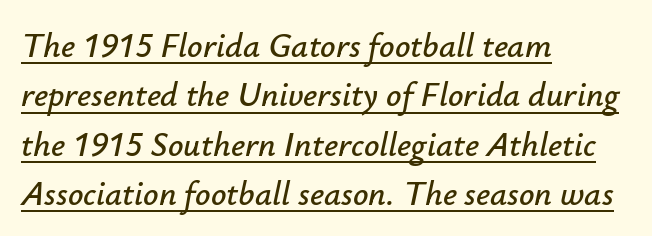
Default kerning and tracking; the words read as compact shapes. Underline: present. Regular leading. Horizontal alignment here is leftward, the default for most running prose. The passage shown leans; its letterforms are oblique.
